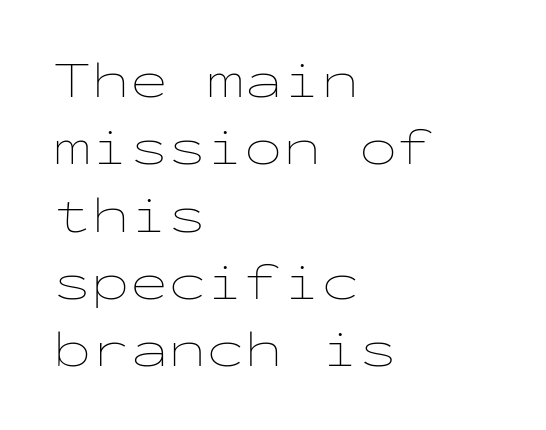
Q: Is the text bold? A: No.
Q: Is the text italic (slanted)? A: No, it is upright.
Q: Is the text underlined? A: No.
Q: How is the paragraph aligned? A: Left-aligned.
Q: Is the spacing between letters normal or unusually wide? A: Normal.
Q: Is the spacing between lines tight, normal or loose? A: Normal.
Q: Width (condensed, normal, or wide)? A: Wide.
Q: Stroke contrast? A: Low.
Q: x-height? A: Medium.
Q: Monospaced? A: Yes.
